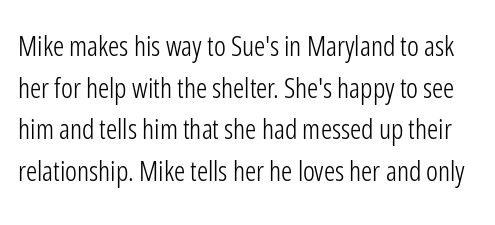
The image shows 28 px light, condensed sans-serif type, upright; set normal line spacing (1.49x), normal letter spacing, not underlined; low stroke contrast and a medium x-height.
